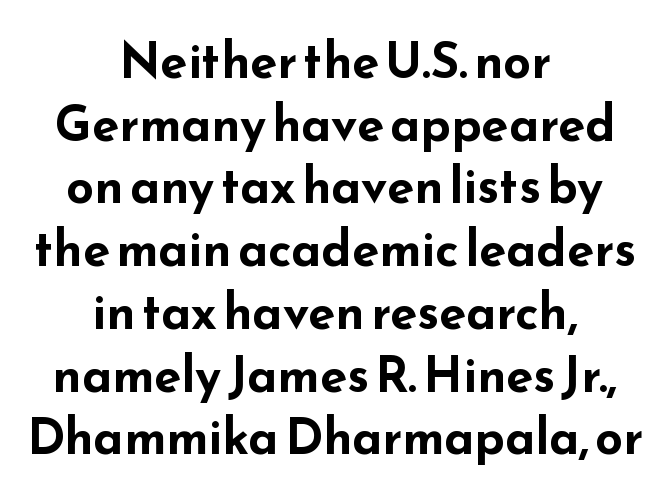
The image shows 49 px bold, wide sans-serif type, upright; set centered, normal line spacing (1.28x), normal letter spacing, not underlined; low stroke contrast and a small x-height.
